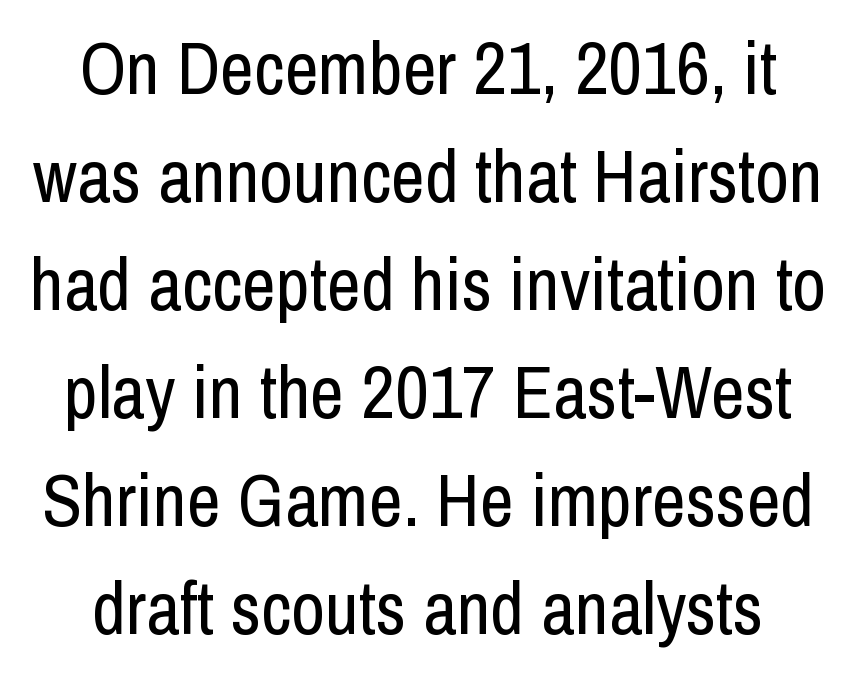
Q: Is the text bold? A: No.
Q: Is the text italic (slanted)? A: No, it is upright.
Q: Is the typeface a serif or a sans-serif typeface? A: Sans-serif.
Q: Is the text underlined? A: No.
Q: How is the paragraph aligned? A: Centered.
Q: Is the spacing between letters normal or unusually wide? A: Normal.
Q: Is the spacing between lines tight, normal or loose? A: Normal.
Q: Width (condensed, normal, or wide)? A: Condensed.
Q: Stroke contrast? A: Low.
Q: x-height? A: Medium.
Q: Monospaced? A: No.
